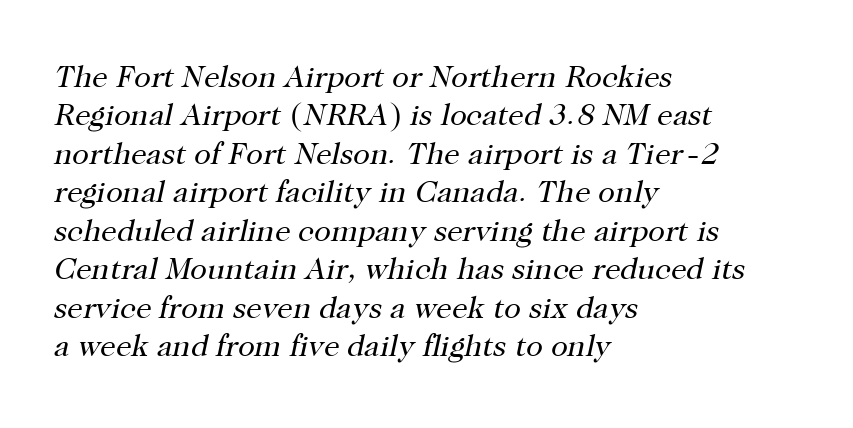
{"serif": "yes", "italic": "yes", "lean": "right", "slant_degrees": 12, "bold": "no", "weight": "regular", "width": "normal", "stroke_contrast": "high", "x_height": "medium", "monospaced": "no", "underline": "no", "align": "left", "line_spacing_ratio": 1.24, "letter_spacing": "normal", "letter_spacing_em": 0.0, "glyph_px": 31}
